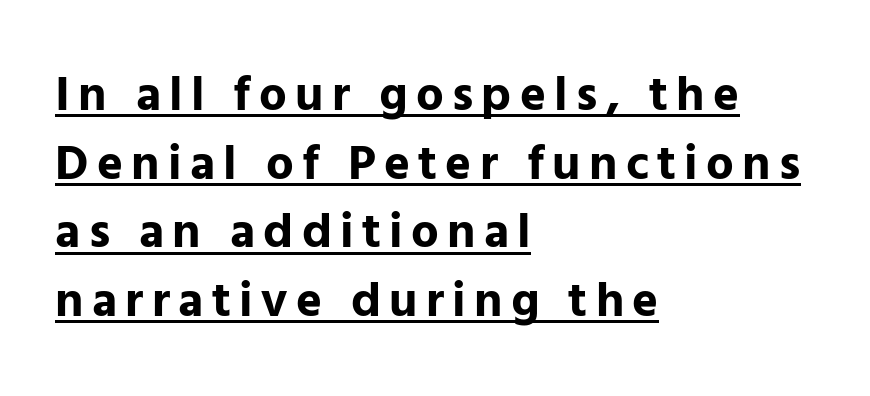
The image shows 49 px bold sans-serif type, upright; set left-aligned, normal line spacing (1.4x), underlined; low stroke contrast and a medium x-height.
